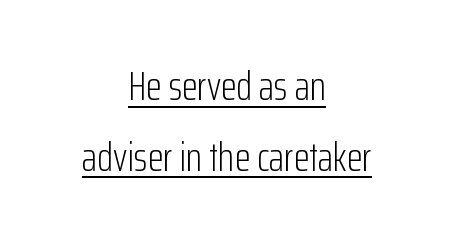
The image shows 41 px light, condensed sans-serif type, upright; set centered, line spacing 1.72x, normal letter spacing, underlined; low stroke contrast and a medium x-height.
